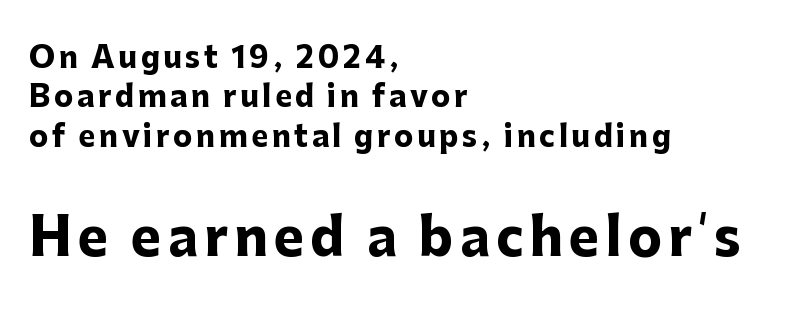
{"serif": "no", "italic": "no", "bold": "yes", "weight": "heavy", "width": "normal", "stroke_contrast": "low", "x_height": "medium", "monospaced": "no", "underline": "no", "align": "left", "line_spacing": "normal", "line_spacing_ratio": 1.36, "larger_block": "second", "size_ratio": 1.76, "glyph_px": 51}
